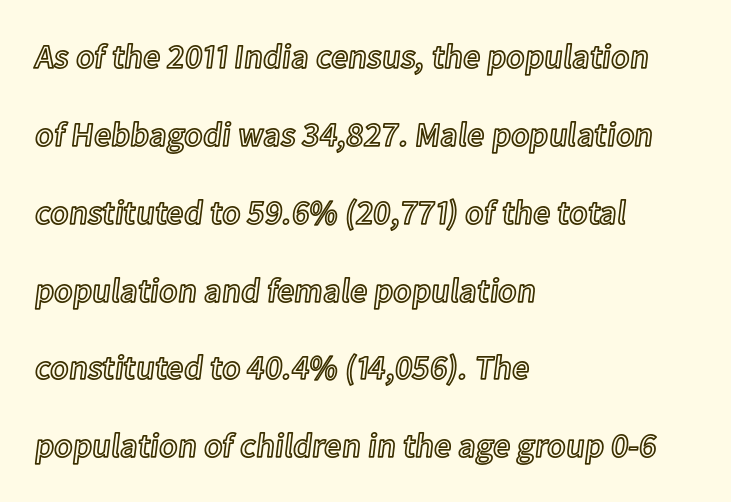
There is no visible air inserted between adjacent glyphs. The gap between lines stays unmarked. The passage is arranged the way most books set body copy — flush left. Leading: increased.
